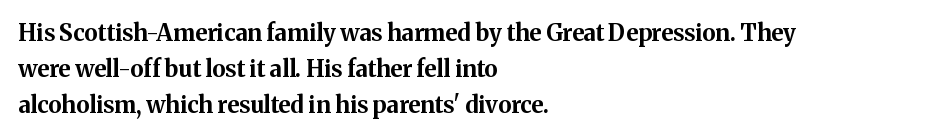
The image shows 23 px bold type, upright; set left-aligned, normal line spacing (1.57x), normal letter spacing, not underlined.
